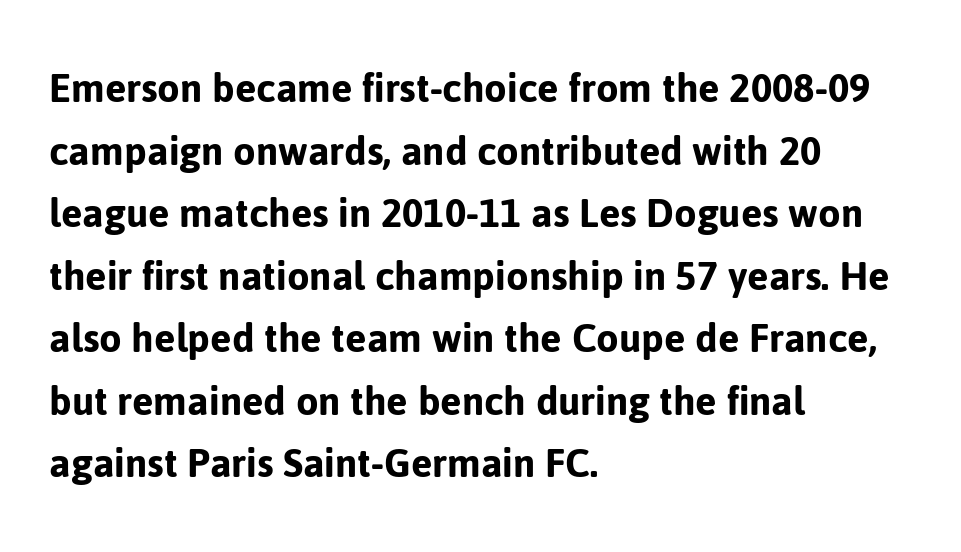
The image shows 46 px sans-serif type, upright; set left-aligned, normal line spacing (1.36x), normal letter spacing, not underlined; low stroke contrast and a medium x-height.
